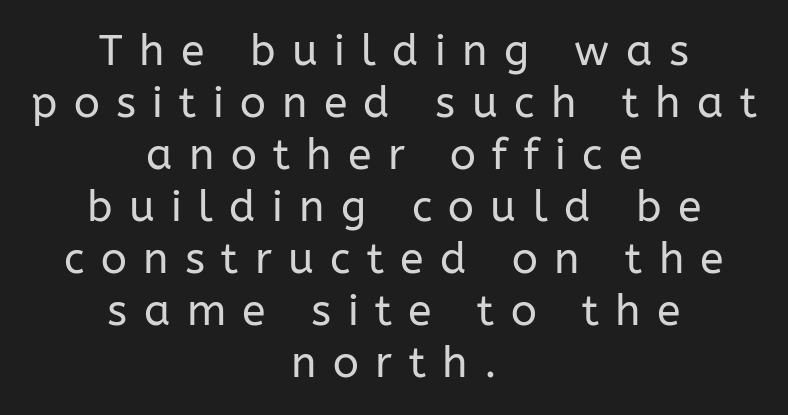
{"serif": "no", "italic": "no", "bold": "no", "weight": "regular", "width": "normal", "stroke_contrast": "low", "x_height": "medium", "monospaced": "no", "underline": "no", "align": "center", "line_spacing_ratio": 1.21, "letter_spacing": "wide", "letter_spacing_em": 0.38, "glyph_px": 43}
